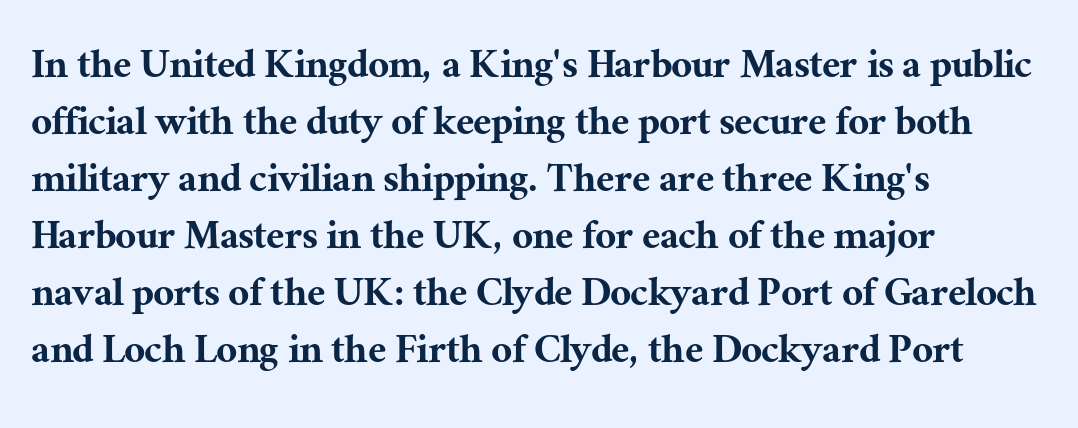
The image shows 46 px serif type, upright; set left-aligned, line spacing 1.24x, normal letter spacing, not underlined; medium stroke contrast and a medium x-height.
